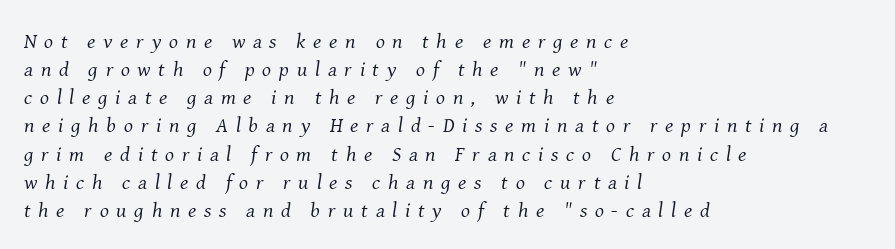
Q: Is the text bold? A: No.
Q: Is the text italic (slanted)? A: Yes, it leans right by about 8 degrees.
Q: Is the text underlined? A: No.
Q: How is the paragraph aligned? A: Left-aligned.
Q: Is the spacing between letters normal or unusually wide? A: Unusually wide.
Q: Is the spacing between lines tight, normal or loose? A: Normal.
